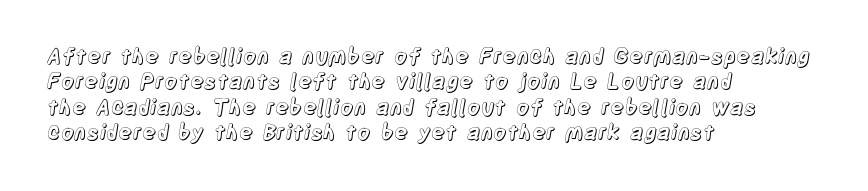
Q: Is the text italic (slanted)? A: Yes.
Q: Is the text underlined? A: No.
Q: How is the paragraph aligned? A: Left-aligned.
Q: Is the spacing between letters normal or unusually wide? A: Normal.
